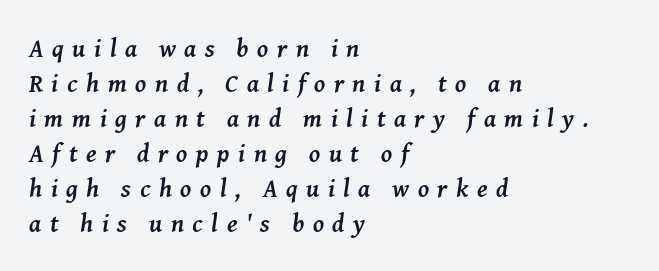
Q: Is the text bold? A: Yes.
Q: Is the text italic (slanted)? A: Yes, it leans right by about 8 degrees.
Q: Is the text underlined? A: No.
Q: How is the paragraph aligned? A: Left-aligned.
Q: Is the spacing between letters normal or unusually wide? A: Unusually wide.
Q: Is the spacing between lines tight, normal or loose? A: Normal.
